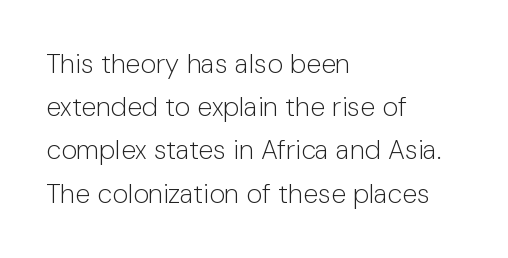
{"italic": "no", "bold": "no", "underline": "no", "align": "left", "line_spacing": "normal", "line_spacing_ratio": 1.6, "letter_spacing": "normal", "letter_spacing_em": 0.0, "glyph_px": 27}
